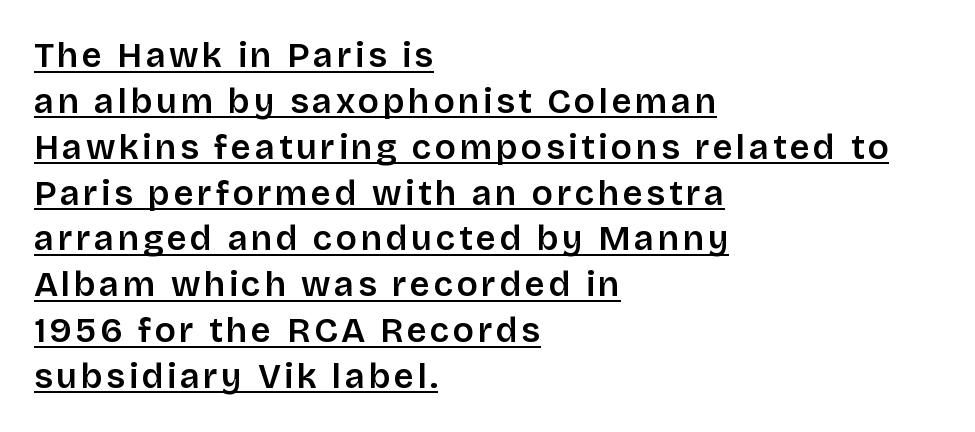
The rendering anchors every line to the left-hand side. This rendering employs a face without finishing strokes, i.e., a sans-serif. Vertical spacing — default. This sample carries an underscore along the baseline area.
